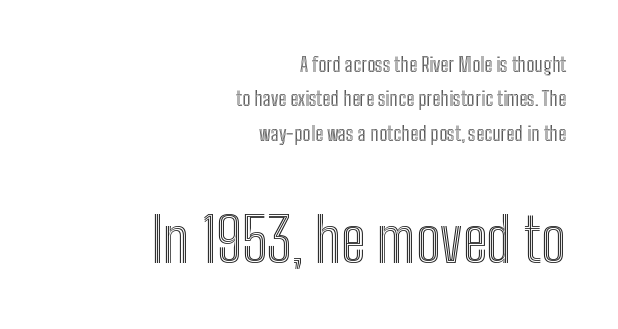
The image shows 60 px condensed type, upright; set right-aligned, line spacing 1.72x, normal letter spacing, not underlined; the second (bottom) block is 3.0x larger; a medium x-height.
